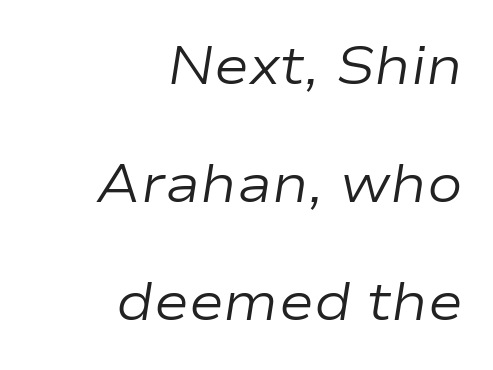
{"italic": "yes", "lean": "right", "slant_degrees": 9, "bold": "no", "weight": "regular", "width": "wide", "stroke_contrast": "low", "x_height": "medium", "monospaced": "no", "underline": "no", "align": "right", "line_spacing": "loose", "line_spacing_ratio": 2.23, "letter_spacing": "normal", "letter_spacing_em": 0.0, "glyph_px": 53}
